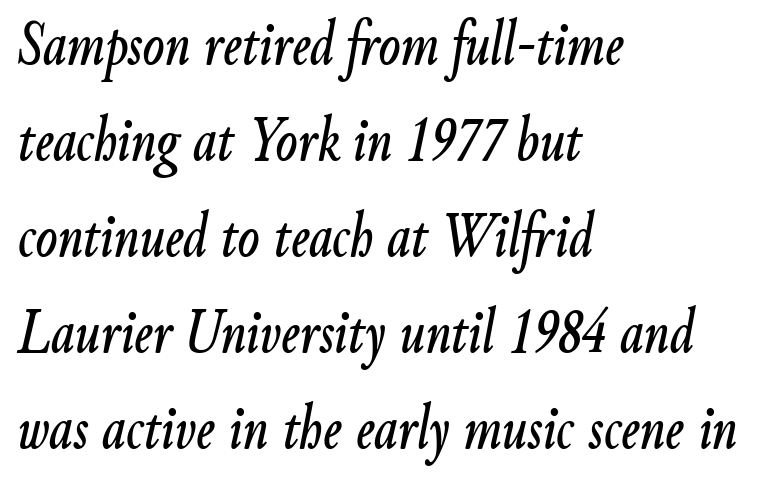
Think of a printed novel: that variable character pitch is what you see here. The specimen reads as italic at a glance. The vertical gap from one line to the next is medium. Any mark beneath the type? The region is blank. Reading down the block, your eye returns to a fixed left position each line.
